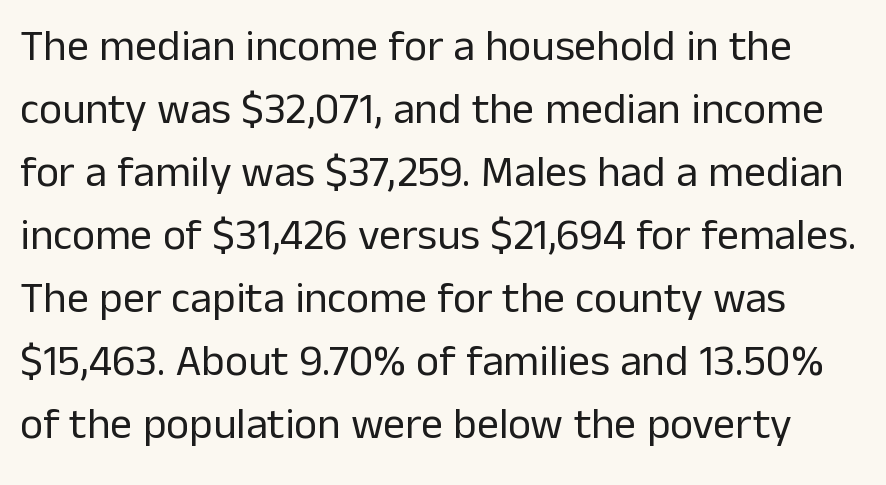
{"serif": "no", "italic": "no", "bold": "no", "weight": "regular", "width": "normal", "stroke_contrast": "low", "x_height": "medium", "monospaced": "no", "underline": "no", "line_spacing": "normal", "line_spacing_ratio": 1.43, "letter_spacing": "normal", "letter_spacing_em": 0.0, "glyph_px": 44}
